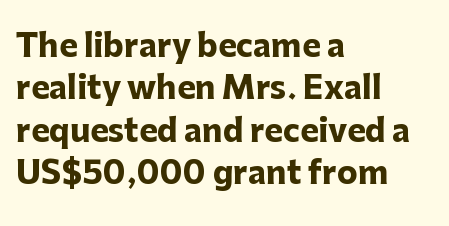
The image shows 31 px heavy sans-serif type, upright; set left-aligned, normal line spacing (1.37x), normal letter spacing, not underlined; low stroke contrast and a medium x-height.
